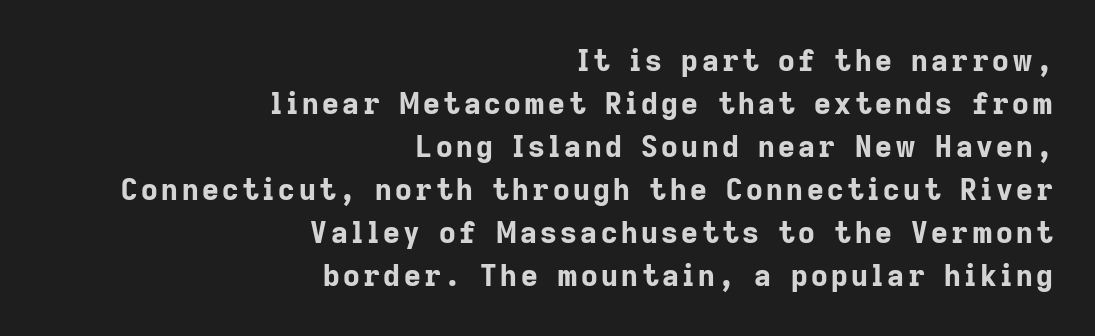
The image shows 29 px bold sans-serif type, upright; set right-aligned, normal line spacing (1.48x), not underlined; low stroke contrast and a medium x-height.
